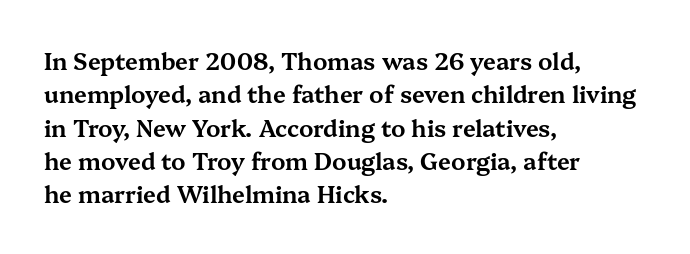
The rendering uses a moderate line-height, typical for paragraphs. These lines were composed using upright roman letters. The gaps between neighbouring characters are ordinary and unremarkable. Has an underline been added? It has not. Line starts are locked; line ends wander.
